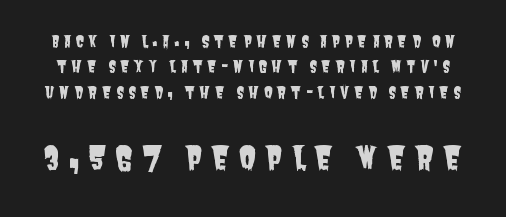
The image shows 32 px condensed sans-serif type; set normal line spacing (1.59x), unusually wide letter spacing (+0.26 em), not underlined; the second (bottom) block is 2.0x larger; low stroke contrast and a large x-height.
